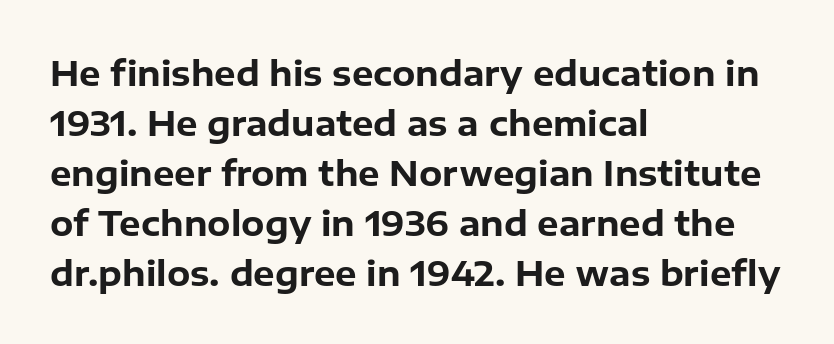
Q: Is the text bold? A: Yes.
Q: Is the text italic (slanted)? A: No, it is upright.
Q: Is the typeface a serif or a sans-serif typeface? A: Sans-serif.
Q: Is the text underlined? A: No.
Q: How is the paragraph aligned? A: Left-aligned.
Q: Is the spacing between letters normal or unusually wide? A: Normal.
Q: Is the spacing between lines tight, normal or loose? A: Normal.
Q: Width (condensed, normal, or wide)? A: Normal.
Q: Stroke contrast? A: Low.
Q: x-height? A: Medium.
Q: Monospaced? A: No.
